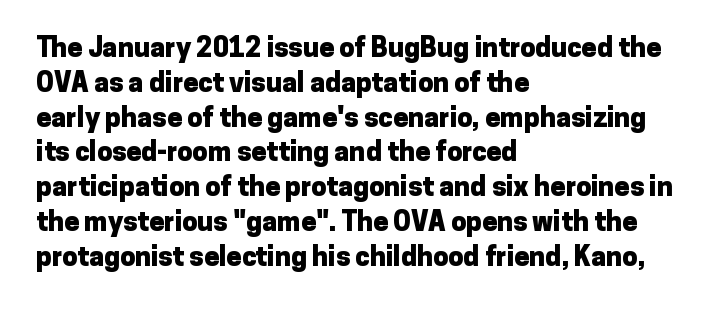
Q: Is the text bold? A: Yes.
Q: Is the text italic (slanted)? A: No, it is upright.
Q: Is the text underlined? A: No.
Q: How is the paragraph aligned? A: Left-aligned.
Q: Is the spacing between letters normal or unusually wide? A: Normal.
Q: Is the spacing between lines tight, normal or loose? A: Normal.
